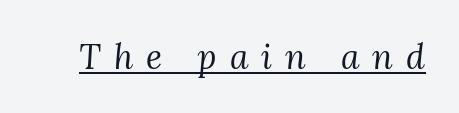
{"serif": "yes", "italic": "yes", "lean": "right", "slant_degrees": 3, "bold": "no", "weight": "regular", "width": "normal", "stroke_contrast": "medium", "x_height": "medium", "monospaced": "no", "underline": "yes", "letter_spacing": "wide", "letter_spacing_em": 0.38, "glyph_px": 34}
